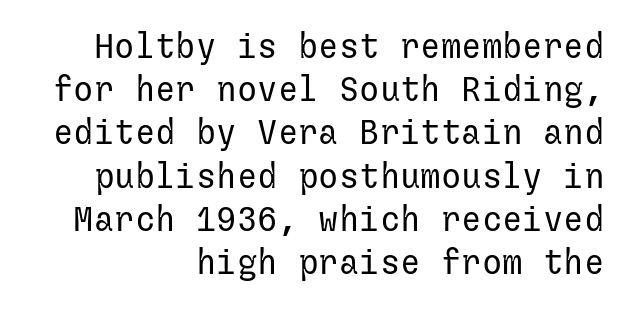
{"serif": "no", "italic": "no", "bold": "no", "weight": "regular", "width": "normal", "stroke_contrast": "low", "x_height": "medium", "underline": "no", "align": "right", "line_spacing": "normal", "line_spacing_ratio": 1.27, "letter_spacing": "normal", "letter_spacing_em": 0.0, "glyph_px": 34}
